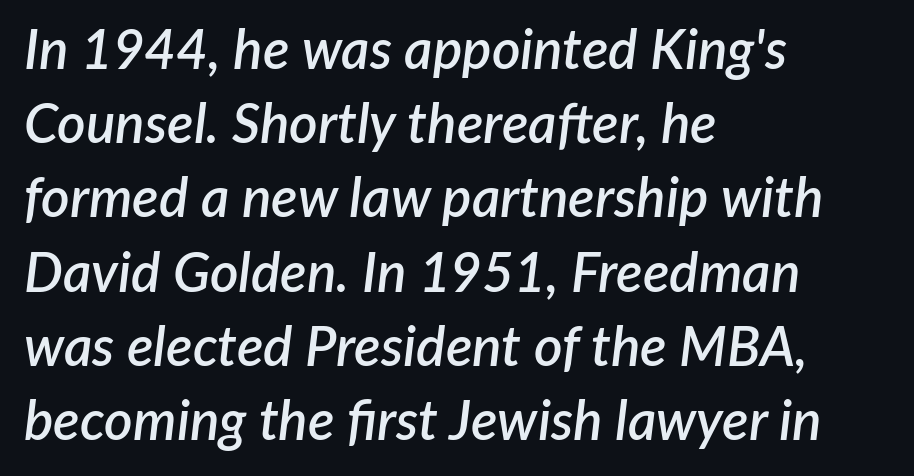
{"italic": "yes", "lean": "right", "slant_degrees": 7, "bold": "semi", "weight": "semibold", "width": "normal", "stroke_contrast": "low", "x_height": "medium", "monospaced": "no", "underline": "no", "align": "left", "line_spacing": "normal", "line_spacing_ratio": 1.35, "letter_spacing": "normal", "letter_spacing_em": 0.0, "glyph_px": 55}
